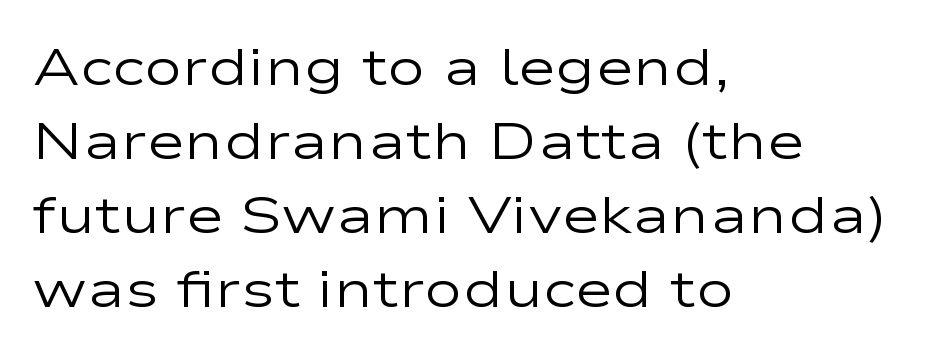
The image shows 52 px regular-weight, wide sans-serif type, upright; set left-aligned, normal line spacing (1.42x), normal letter spacing, not underlined; low stroke contrast and a medium x-height.
